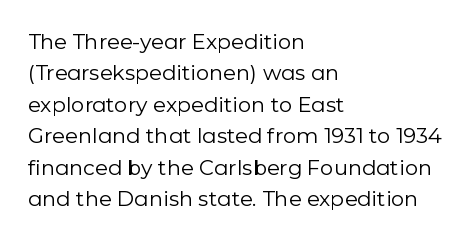
{"italic": "no", "bold": "no", "underline": "no", "align": "left", "line_spacing": "normal", "line_spacing_ratio": 1.5, "letter_spacing": "normal", "letter_spacing_em": 0.0, "glyph_px": 21}
